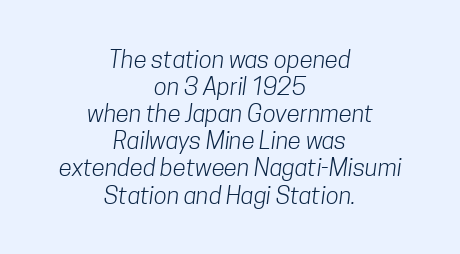
Each new line begins almost immediately beneath the previous one. In CSS terms this would be text-align: center. There is no visible air inserted between adjacent glyphs. The typeface has the unassuming heft of standard copy or less.
